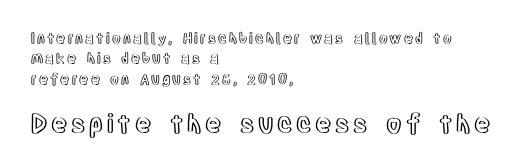
The lines in this sample share a left origin and differ only in where they stop. If you drew a line through each stem, it would be perfectly vertical. Caption: upper text group reduced, lower text group enlarged. Any mark beneath the type? The region is blank. Honestly, the row spacing looks completely unremarkable.
